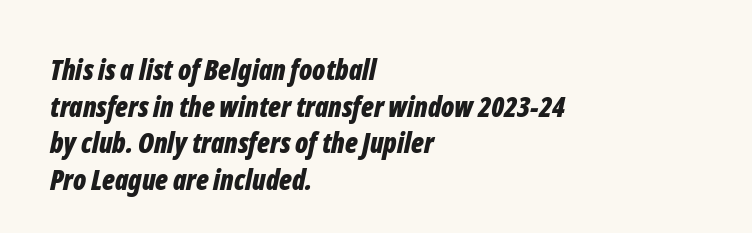
{"italic": "yes", "lean": "right", "slant_degrees": 12, "bold": "yes", "weight": "bold", "width": "condensed", "stroke_contrast": "low", "x_height": "medium", "monospaced": "no", "underline": "no", "align": "left", "line_spacing": "normal", "line_spacing_ratio": 1.31, "letter_spacing": "normal", "letter_spacing_em": 0.0, "glyph_px": 28}
